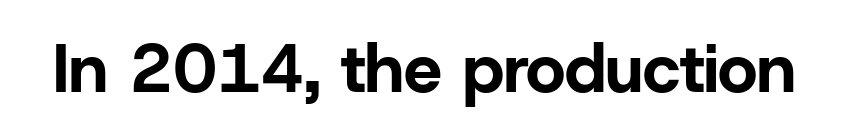
The image shows 68 px bold sans-serif type, upright; set normal letter spacing, not underlined; low stroke contrast and a medium x-height.
